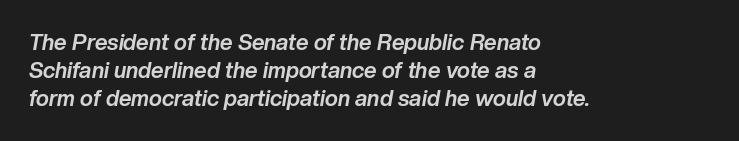
Q: Is the text bold? A: Yes.
Q: Is the text italic (slanted)? A: Yes, it leans right by about 10 degrees.
Q: Is the text underlined? A: No.
Q: How is the paragraph aligned? A: Left-aligned.
Q: Is the spacing between letters normal or unusually wide? A: Normal.
Q: Is the spacing between lines tight, normal or loose? A: Normal.
